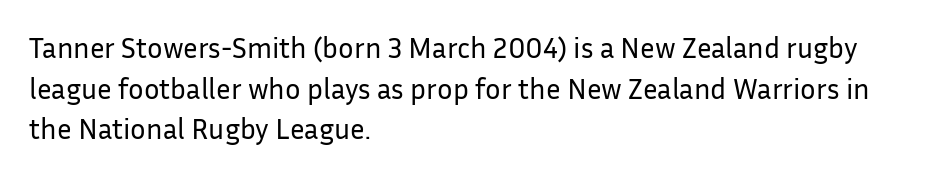
The image shows 29 px regular-weight sans-serif type, upright; set left-aligned, normal line spacing (1.4x), normal letter spacing, not underlined; low stroke contrast and a medium x-height.
